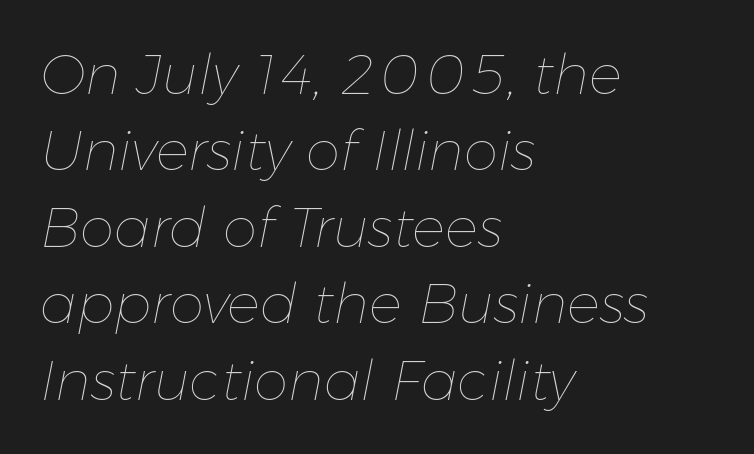
Q: Is the text bold? A: No.
Q: Is the text italic (slanted)? A: Yes, it leans right by about 11 degrees.
Q: Is the text underlined? A: No.
Q: How is the paragraph aligned? A: Left-aligned.
Q: Is the spacing between letters normal or unusually wide? A: Normal.
Q: Is the spacing between lines tight, normal or loose? A: Normal.
Q: Width (condensed, normal, or wide)? A: Normal.
Q: Stroke contrast? A: Low.
Q: x-height? A: Medium.
Q: Monospaced? A: No.
